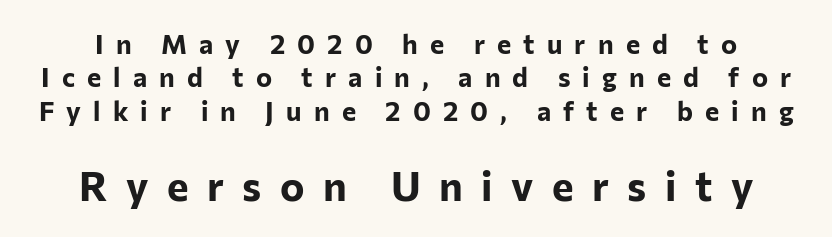
A typesetter would call this proportional, since set widths differ per character. Has an underline been added? It has not. Nope, no serifs anywhere on these letters. Do the letters lean? They stand straight. Chunky letters — that's bold for sure. Typesetter's note — lower block bumped up in size, upper block left smaller.
